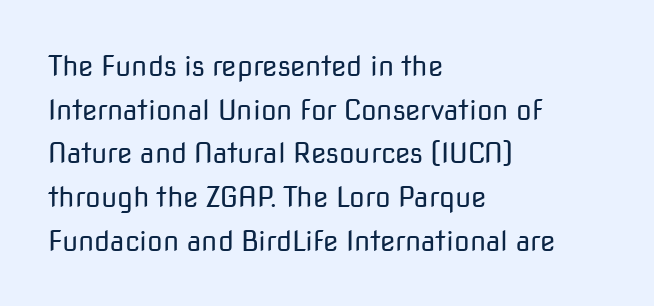
{"serif": "no", "italic": "no", "bold": "no", "weight": "regular", "width": "normal", "stroke_contrast": "low", "x_height": "medium", "monospaced": "no", "underline": "no", "align": "left", "line_spacing": "normal", "line_spacing_ratio": 1.56, "letter_spacing": "normal", "letter_spacing_em": 0.0, "glyph_px": 28}
